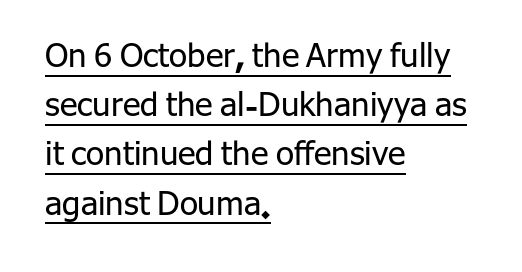
The image shows 33 px regular-weight sans-serif type, upright; set left-aligned, normal line spacing (1.49x), normal letter spacing, underlined; low stroke contrast and a medium x-height.
